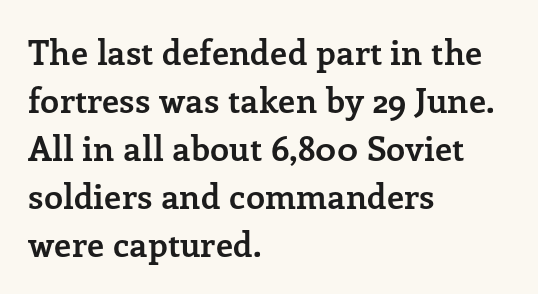
Reading down the column, the eye jumps a familiar distance to each next line. One-word summary of the alignment: left. Strokes here are thick enough to call this a true bold. The face used here is seriffed, in the tradition of book romans. Is the letter spacing exaggerated? No — it looks like the ordinary default.
